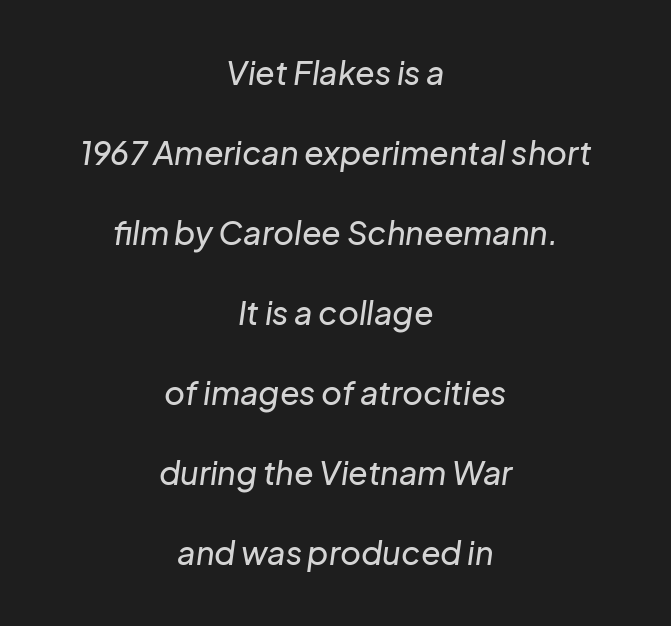
The image shows 32 px text type, italic (leaning right); set centered, loose line spacing (2.5x), normal letter spacing, not underlined; low stroke contrast and a medium x-height.
